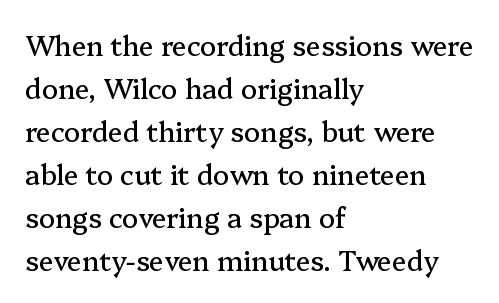
Q: Is the text italic (slanted)? A: No, it is upright.
Q: Is the text underlined? A: No.
Q: How is the paragraph aligned? A: Left-aligned.
Q: Is the spacing between letters normal or unusually wide? A: Normal.
Q: Is the spacing between lines tight, normal or loose? A: Normal.
